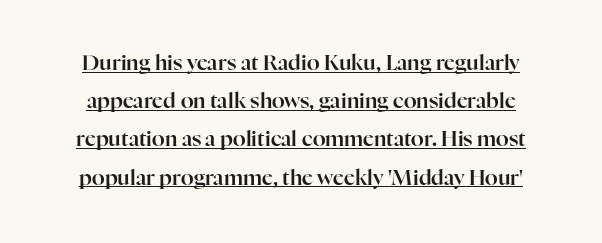
Words appear dense and cohesive because spacing is normal. When letters stand straight like this, we call the style roman or upright. Quick note: underline on.
